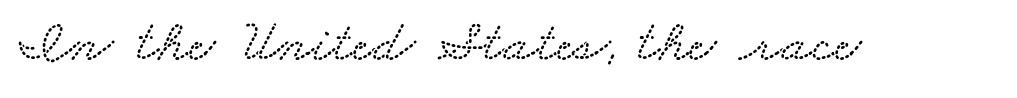
The image shows 59 px wide type; set normal letter spacing, not underlined; low stroke contrast and a small x-height.
